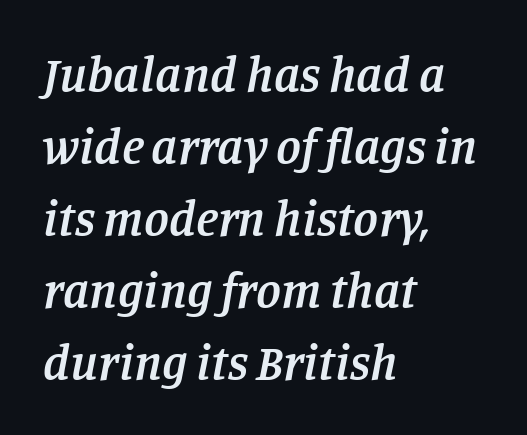
{"serif": "yes", "italic": "yes", "lean": "right", "slant_degrees": 11, "bold": "semi", "weight": "semibold", "width": "normal", "stroke_contrast": "low", "x_height": "large", "monospaced": "no", "underline": "no", "align": "left", "line_spacing": "normal", "line_spacing_ratio": 1.44, "letter_spacing": "normal", "letter_spacing_em": 0.0, "glyph_px": 50}
